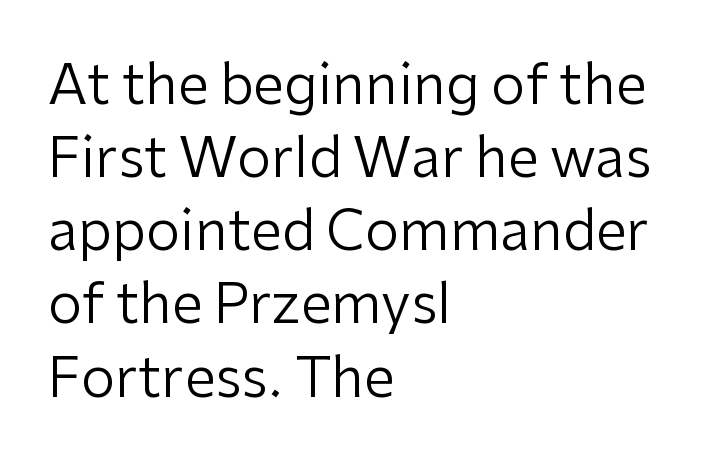
{"serif": "no", "italic": "no", "bold": "no", "weight": "regular", "width": "normal", "stroke_contrast": "low", "x_height": "medium", "monospaced": "no", "underline": "no", "align": "left", "line_spacing": "normal", "line_spacing_ratio": 1.33, "letter_spacing": "normal", "letter_spacing_em": 0.0, "glyph_px": 55}
